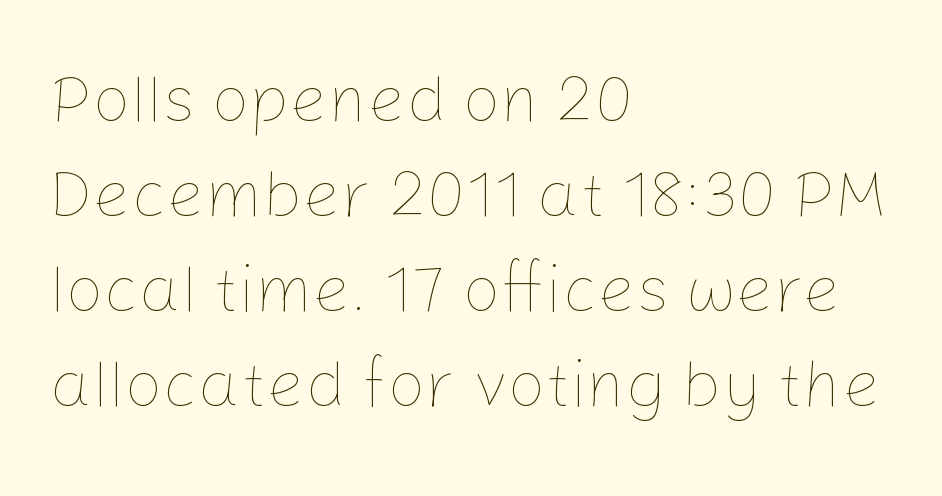
The strokes carry an ordinary text weight at most. This rendering leaves character spacing at its baseline value. Unmarked baselines from the first word to the last. Successive baselines arrive at the customary interval.
